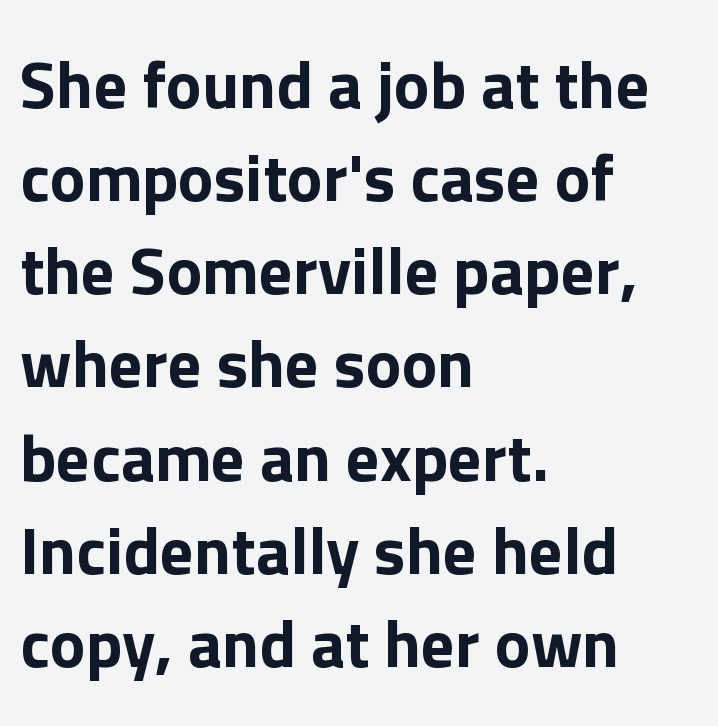
{"serif": "no", "italic": "no", "width": "normal", "stroke_contrast": "low", "x_height": "medium", "monospaced": "no", "underline": "no", "align": "left", "line_spacing": "normal", "line_spacing_ratio": 1.39, "letter_spacing": "normal", "letter_spacing_em": 0.0, "glyph_px": 67}
